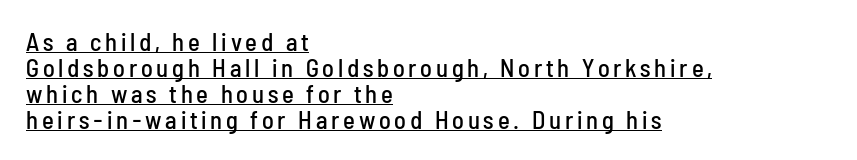
{"italic": "no", "underline": "yes", "align": "left", "line_spacing": "tight", "line_spacing_ratio": 1.04, "glyph_px": 25}
